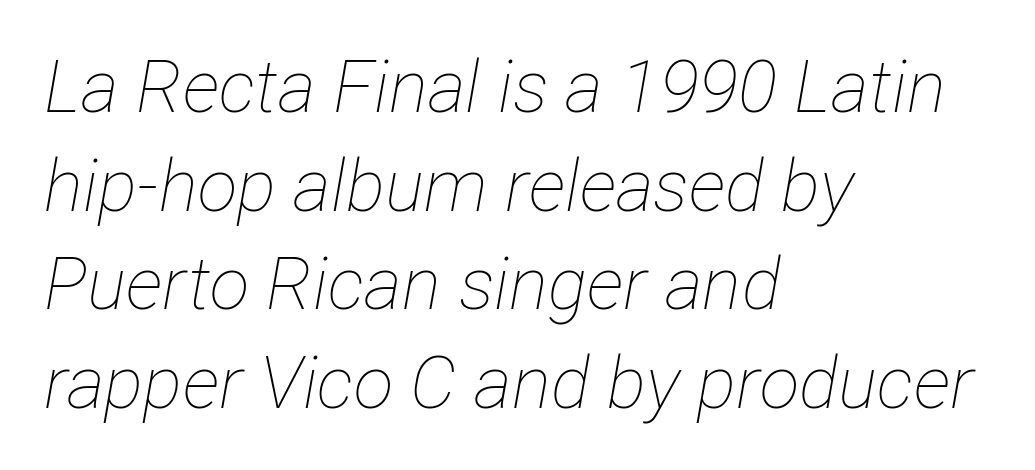
Nobody touched the tracking dial on this one. Is the block centered? No — it sits flush against the left margin. A quiet, ordinary-to-light weight characterises the typeface. Quick note: underline off. These lines are rendered in a variable-pitch font. The passage shown stacks its lines at a standard gap.
